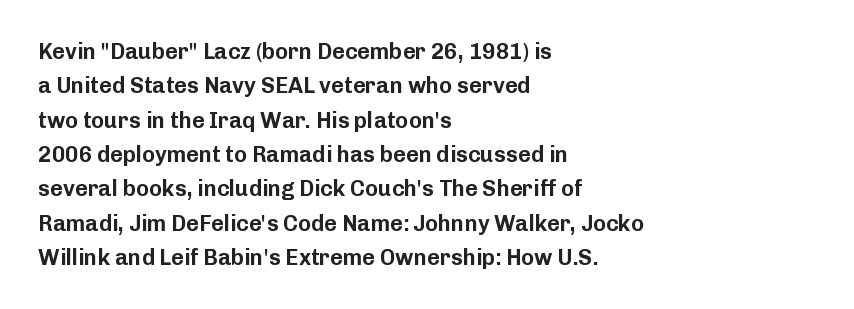
Q: Is the text italic (slanted)? A: No, it is upright.
Q: Is the text underlined? A: No.
Q: How is the paragraph aligned? A: Left-aligned.
Q: Is the spacing between letters normal or unusually wide? A: Normal.
Q: Is the spacing between lines tight, normal or loose? A: Normal.
